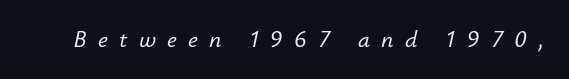
{"italic": "yes", "lean": "right", "slant_degrees": 12, "underline": "no", "letter_spacing": "wide", "letter_spacing_em": 0.47, "glyph_px": 24}
